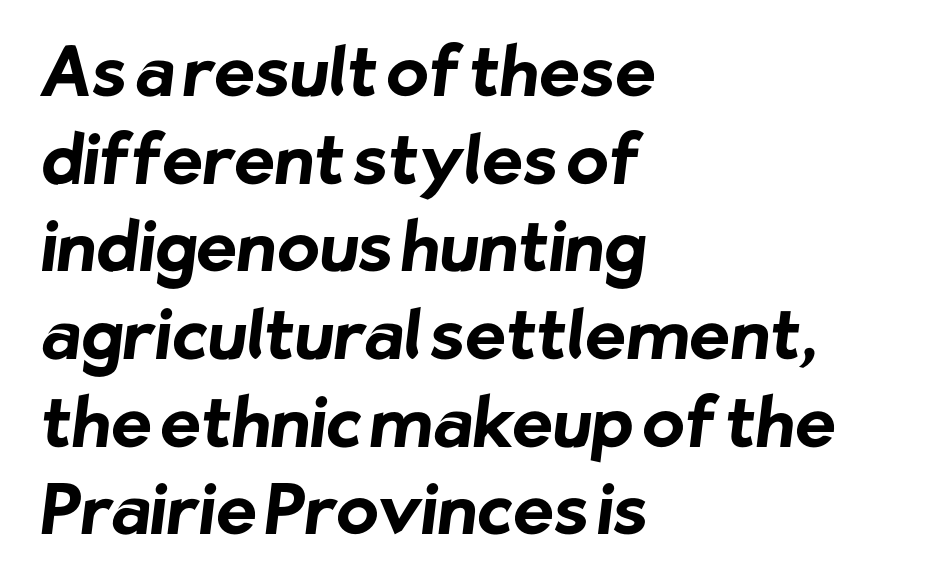
{"serif": "no", "bold": "yes", "weight": "bold", "width": "normal", "stroke_contrast": "low", "x_height": "medium", "monospaced": "no", "underline": "no", "align": "left", "line_spacing": "normal", "line_spacing_ratio": 1.27, "letter_spacing": "normal", "letter_spacing_em": 0.0, "glyph_px": 69}
